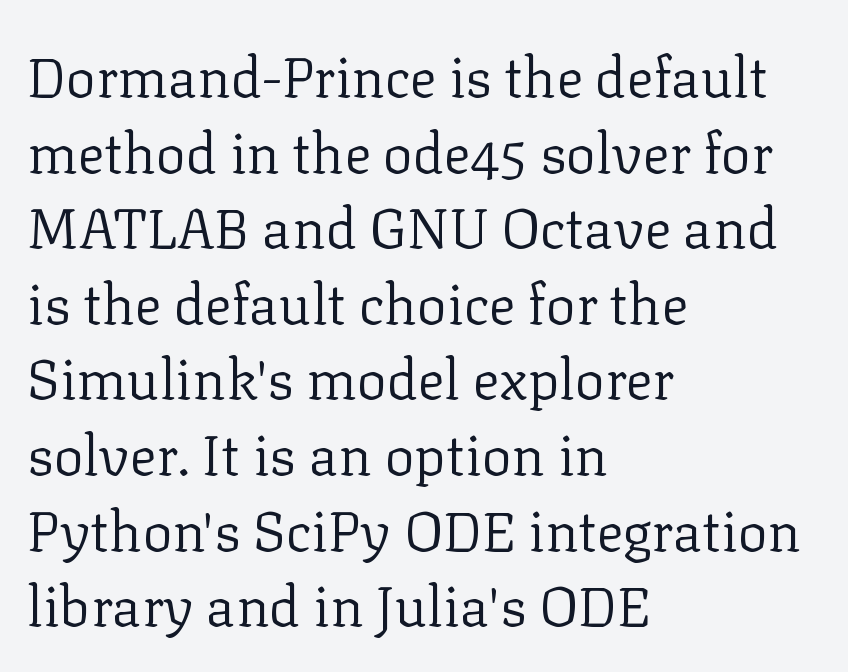
Q: Is the text bold? A: No.
Q: Is the text italic (slanted)? A: No, it is upright.
Q: Is the typeface a serif or a sans-serif typeface? A: Serif.
Q: Is the text underlined? A: No.
Q: How is the paragraph aligned? A: Left-aligned.
Q: Is the spacing between letters normal or unusually wide? A: Normal.
Q: Is the spacing between lines tight, normal or loose? A: Normal.
Q: Width (condensed, normal, or wide)? A: Normal.
Q: Stroke contrast? A: Low.
Q: x-height? A: Medium.
Q: Monospaced? A: No.
